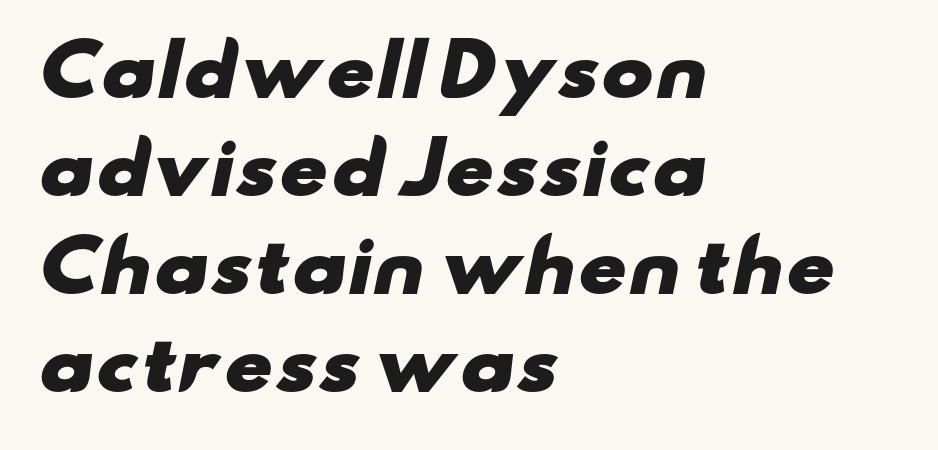
The image shows 70 px heavy, wide sans-serif type; set left-aligned, normal line spacing (1.4x), normal letter spacing, not underlined; low stroke contrast and a small x-height.
